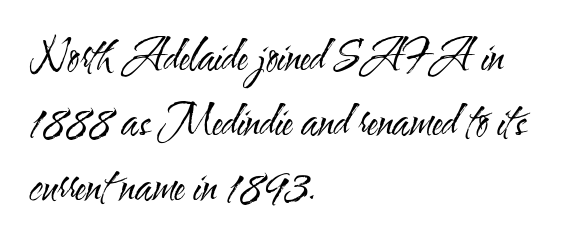
The image shows 41 px regular-weight, condensed sans-serif type; set left-aligned, normal line spacing (1.59x), normal letter spacing, not underlined; medium stroke contrast and a small x-height.
